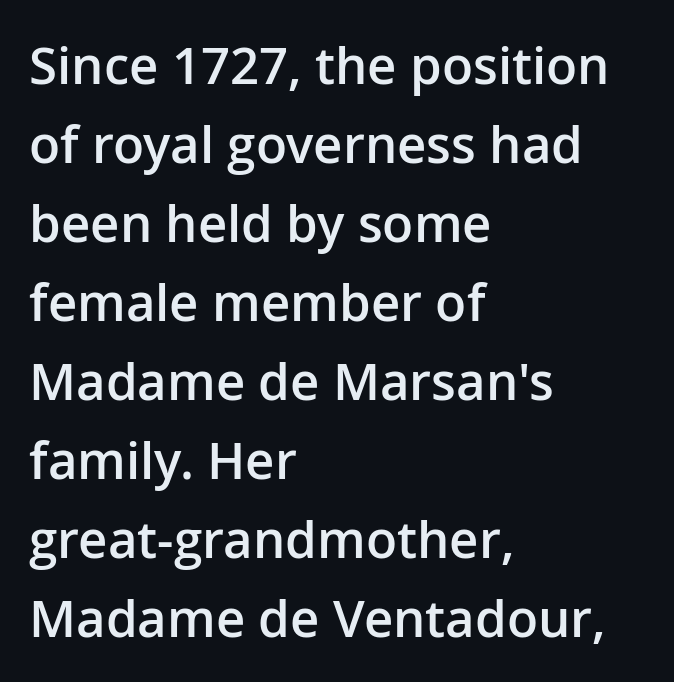
The specimen omits any rule beneath the text block's lines. Stroke thickness is moderately raised; the sample reads as semibold. You could not count columns in this text — the font is proportionally spaced. Which margin do the lines hug? The left one — the right edge is uneven.
